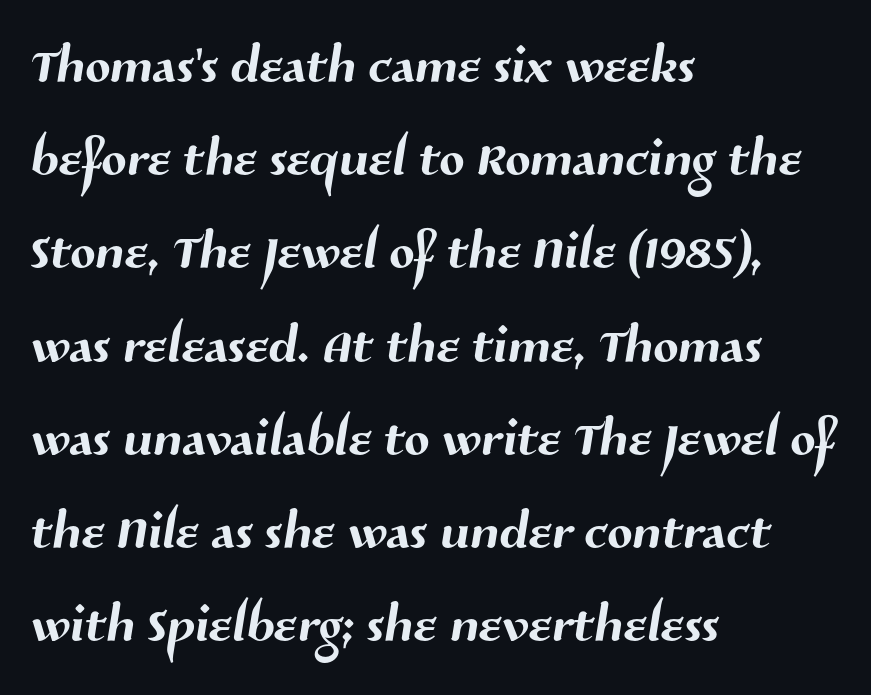
Observe the absence of serifs on each vertical stroke in this sample. The horizontal fit of the characters is conventional and even. You could not count columns in this text — the font is proportionally spaced. The space between consecutive lines is moderate. Each row of text sits above clean, open space. All the whitespace from short lines collects on the right.
